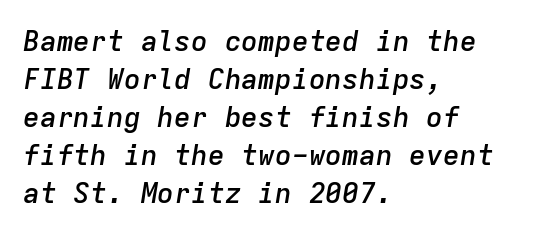
Q: Is the text bold? A: Semi-bold.
Q: Is the text italic (slanted)? A: Yes, it leans right by about 9 degrees.
Q: Is the text underlined? A: No.
Q: How is the paragraph aligned? A: Left-aligned.
Q: Is the spacing between letters normal or unusually wide? A: Normal.
Q: Is the spacing between lines tight, normal or loose? A: Normal.
Q: Width (condensed, normal, or wide)? A: Normal.
Q: Stroke contrast? A: Low.
Q: x-height? A: Medium.
Q: Monospaced? A: Yes.
